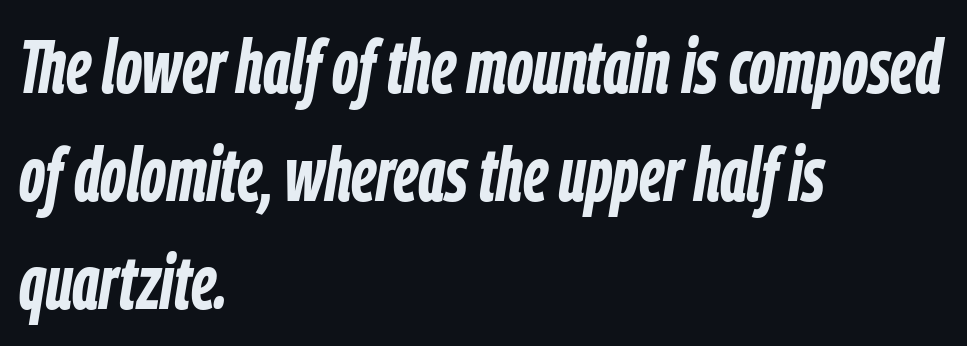
Chunky letters — that's bold for sure. Style check: oblique. The space between consecutive lines is moderate. How are the letters spaced? Ordinarily, with no added tracking. Quick note: underline off. Here the designer chose a conventional face with non-uniform glyph widths.
